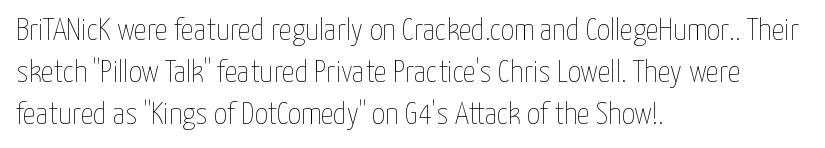
The image shows 32 px thin, condensed type, upright; set left-aligned, normal line spacing (1.32x), normal letter spacing, not underlined; low stroke contrast and a medium x-height.
